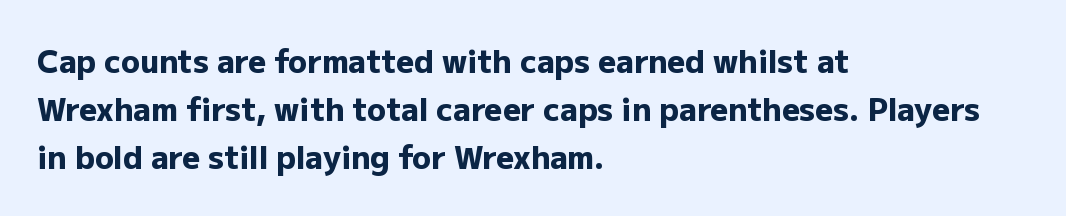
The image shows 31 px heavy sans-serif type, upright; set left-aligned, normal line spacing (1.55x), normal letter spacing, not underlined; low stroke contrast and a medium x-height.
